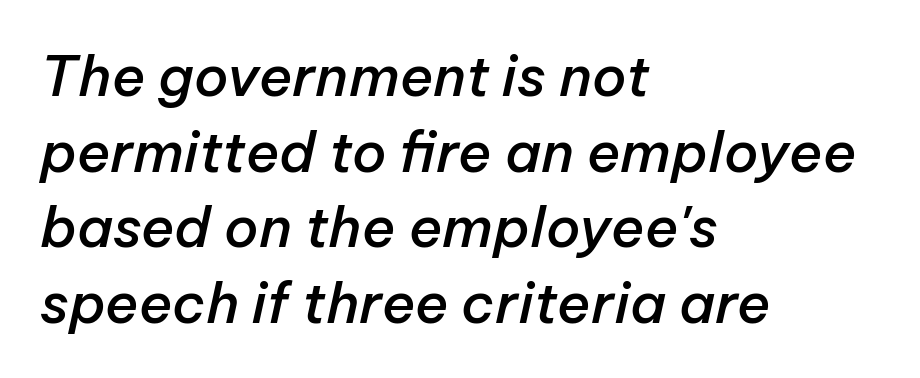
The image shows 56 px semibold type, italic (leaning right); set left-aligned, normal line spacing (1.35x), normal letter spacing, not underlined; low stroke contrast and a medium x-height.
